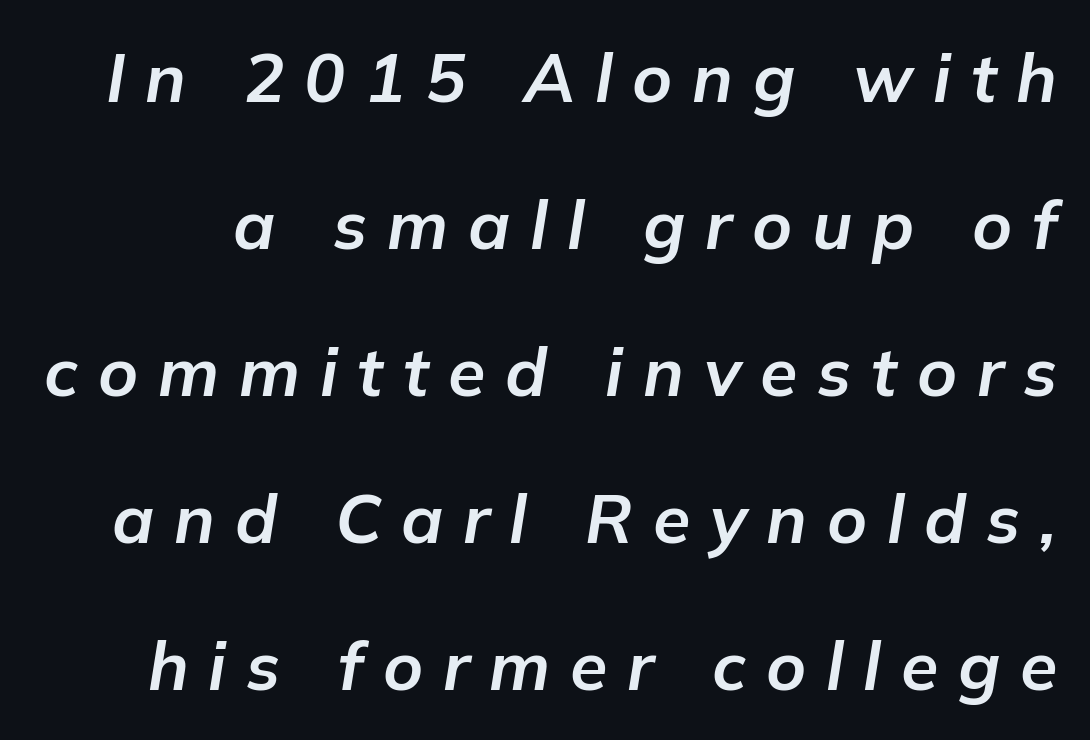
The passage shown has open, widely tracked lettering throughout. Does the leading feel generous? Absolutely, it's lavish. Set as a true bold cut, around the 700 mark. It's the slanting kind of type.
